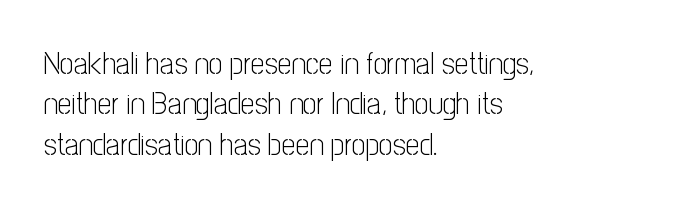
Q: Is the text bold? A: No.
Q: Is the text italic (slanted)? A: No, it is upright.
Q: Is the typeface a serif or a sans-serif typeface? A: Sans-serif.
Q: Is the text underlined? A: No.
Q: How is the paragraph aligned? A: Left-aligned.
Q: Is the spacing between letters normal or unusually wide? A: Normal.
Q: Is the spacing between lines tight, normal or loose? A: Normal.
Q: Width (condensed, normal, or wide)? A: Condensed.
Q: Stroke contrast? A: Low.
Q: x-height? A: Medium.
Q: Monospaced? A: No.
